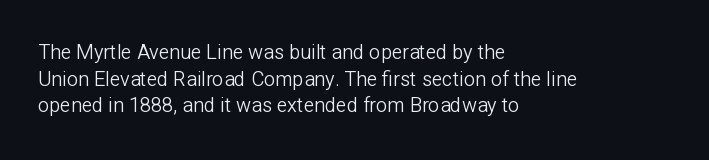
The image shows 20 px text type, upright; set left-aligned, normal line spacing (1.33x), normal letter spacing, not underlined.
